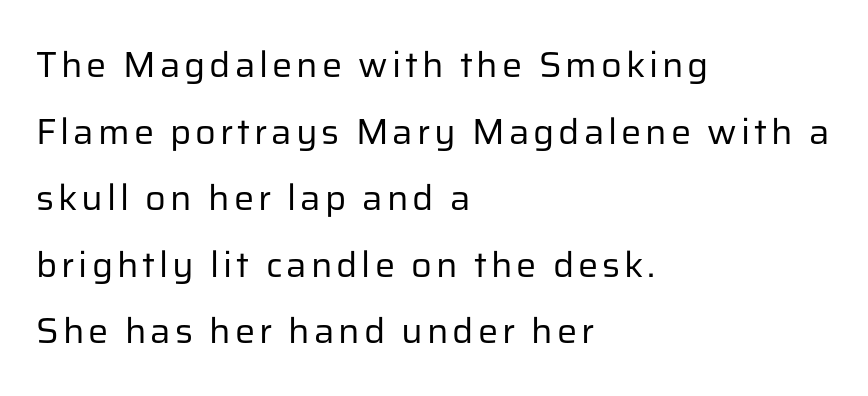
{"serif": "no", "italic": "no", "bold": "no", "weight": "regular", "width": "normal", "stroke_contrast": "low", "x_height": "medium", "monospaced": "no", "underline": "no", "align": "left", "line_spacing_ratio": 1.85, "glyph_px": 36}
